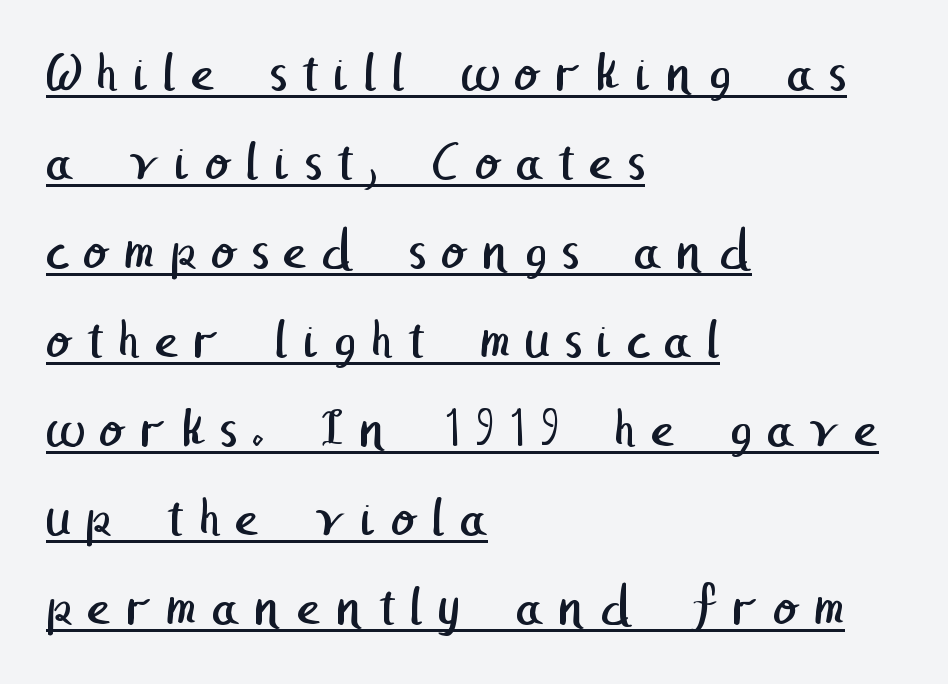
{"serif": "no", "bold": "no", "weight": "regular", "width": "normal", "stroke_contrast": "low", "x_height": "medium", "underline": "yes", "align": "left", "line_spacing": "normal", "line_spacing_ratio": 1.59, "letter_spacing": "wide", "letter_spacing_em": 0.26, "glyph_px": 56}
